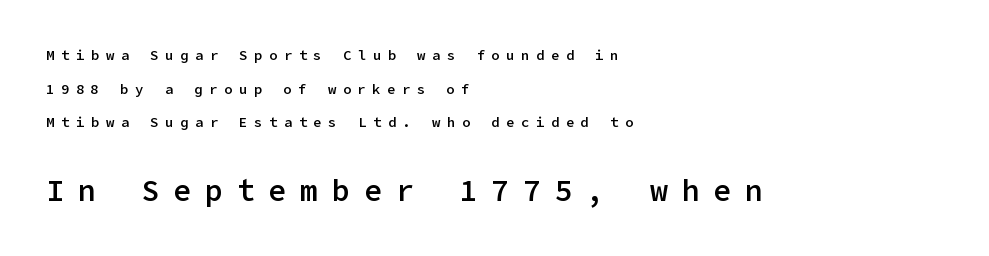
Airy leading. The strokes are fattened partway — semibold, not bold. The passage shown is not underscored anywhere. All the whitespace from short lines collects on the right. Visually, the bottom section dominates because its glyphs are scaled up.
